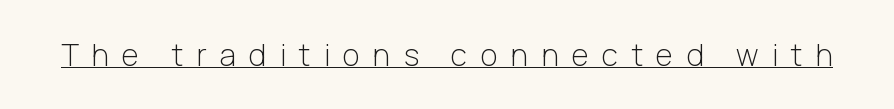
The image shows 30 px light sans-serif type, upright; set unusually wide letter spacing (+0.44 em), underlined; low stroke contrast and a medium x-height.
